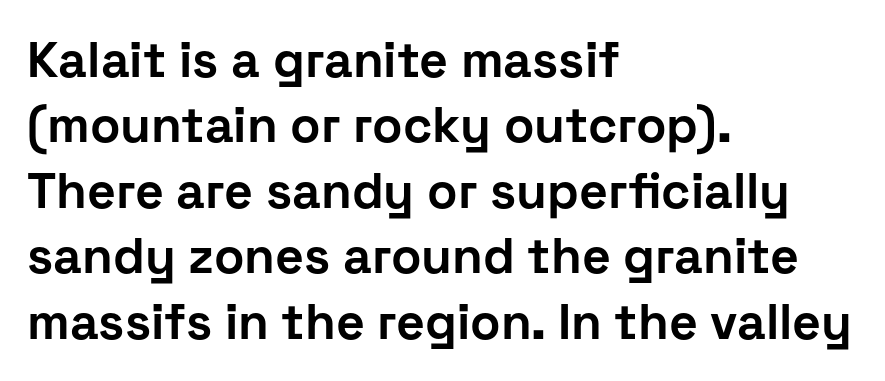
Q: Is the text bold? A: Yes.
Q: Is the text italic (slanted)? A: No, it is upright.
Q: Is the typeface a serif or a sans-serif typeface? A: Sans-serif.
Q: Is the text underlined? A: No.
Q: How is the paragraph aligned? A: Left-aligned.
Q: Is the spacing between letters normal or unusually wide? A: Normal.
Q: Is the spacing between lines tight, normal or loose? A: Normal.
Q: Width (condensed, normal, or wide)? A: Normal.
Q: Stroke contrast? A: Low.
Q: x-height? A: Medium.
Q: Monospaced? A: No.
